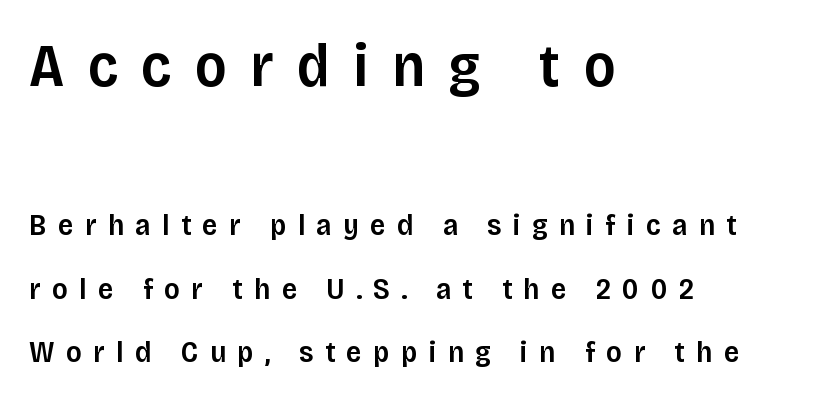
{"serif": "no", "italic": "no", "bold": "semi", "weight": "semibold", "width": "normal", "stroke_contrast": "low", "x_height": "large", "monospaced": "no", "underline": "no", "align": "left", "line_spacing": "loose", "line_spacing_ratio": 2.12, "letter_spacing": "wide", "letter_spacing_em": 0.38, "larger_block": "first", "size_ratio": 2.03, "glyph_px": 61}
